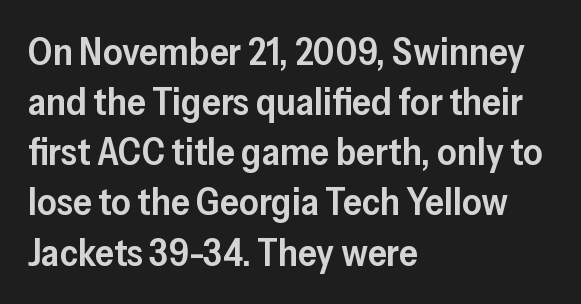
The image shows 38 px semibold sans-serif type, upright; set left-aligned, normal line spacing (1.32x), normal letter spacing, not underlined; low stroke contrast and a medium x-height.
